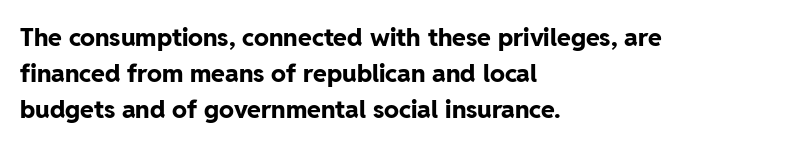
The image shows 25 px bold type, upright; set left-aligned, normal line spacing (1.45x), normal letter spacing, not underlined.
